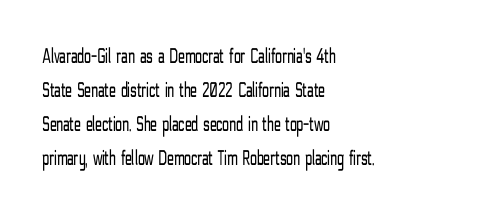
Caption: multi-line text, flush left, ragged right. Rendered with straight, roman letterforms. Beneath every word, the page is bare. Weight: not bold — regular or lighter. Nobody touched the tracking dial on this one. Vertically, the passage feels balanced, rows spaced as you'd expect.
